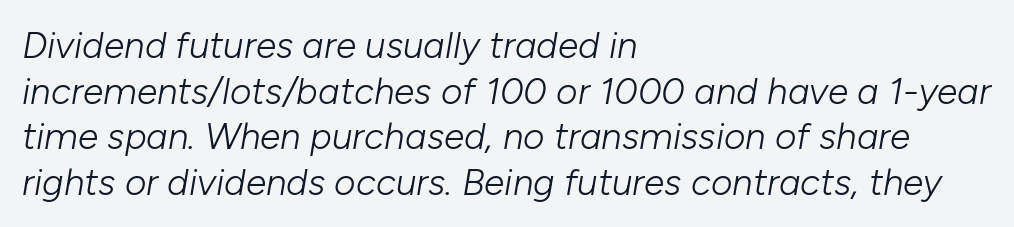
{"italic": "yes", "lean": "right", "slant_degrees": 10, "bold": "no", "weight": "light", "width": "normal", "stroke_contrast": "low", "x_height": "medium", "monospaced": "no", "underline": "no", "align": "left", "line_spacing_ratio": 1.23, "letter_spacing": "normal", "letter_spacing_em": 0.0, "glyph_px": 37}
